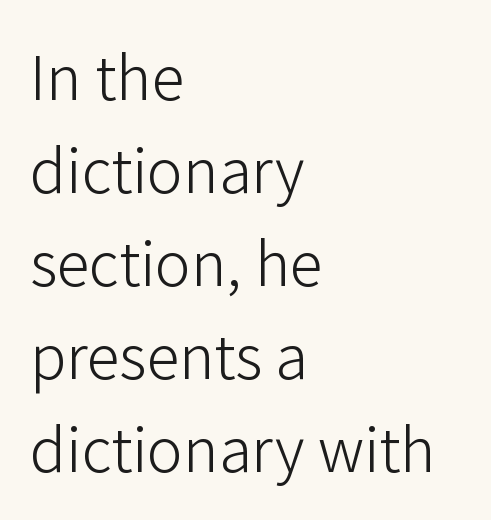
Q: Is the text bold? A: No.
Q: Is the text italic (slanted)? A: No, it is upright.
Q: Is the typeface a serif or a sans-serif typeface? A: Sans-serif.
Q: Is the text underlined? A: No.
Q: How is the paragraph aligned? A: Left-aligned.
Q: Is the spacing between letters normal or unusually wide? A: Normal.
Q: Is the spacing between lines tight, normal or loose? A: Normal.
Q: Width (condensed, normal, or wide)? A: Normal.
Q: Stroke contrast? A: Low.
Q: x-height? A: Medium.
Q: Monospaced? A: No.
